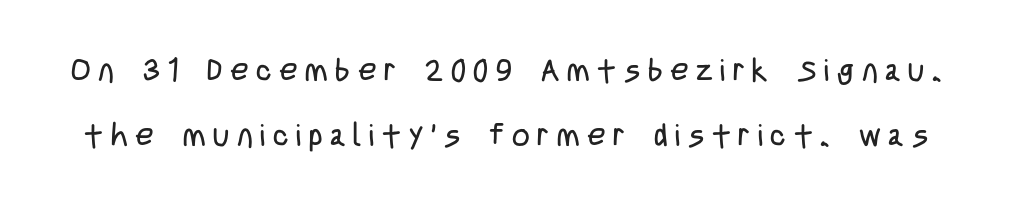
{"serif": "no", "italic": "no", "bold": "no", "weight": "regular", "width": "condensed", "stroke_contrast": "low", "x_height": "large", "monospaced": "no", "underline": "no", "line_spacing": "loose", "line_spacing_ratio": 2.09, "letter_spacing": "wide", "letter_spacing_em": 0.25, "glyph_px": 31}
